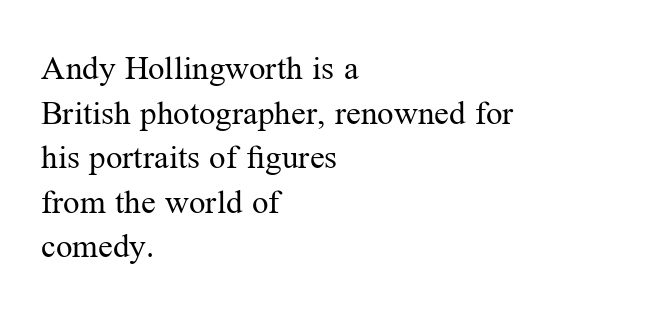
Q: Is the text bold? A: No.
Q: Is the text italic (slanted)? A: No, it is upright.
Q: Is the typeface a serif or a sans-serif typeface? A: Serif.
Q: Is the text underlined? A: No.
Q: How is the paragraph aligned? A: Left-aligned.
Q: Is the spacing between letters normal or unusually wide? A: Normal.
Q: Is the spacing between lines tight, normal or loose? A: Normal.
Q: Width (condensed, normal, or wide)? A: Normal.
Q: Stroke contrast? A: Medium.
Q: x-height? A: Medium.
Q: Monospaced? A: No.
